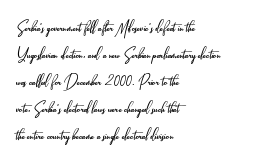
The image shows 21 px text type; set left-aligned, normal line spacing (1.29x), normal letter spacing, not underlined.
